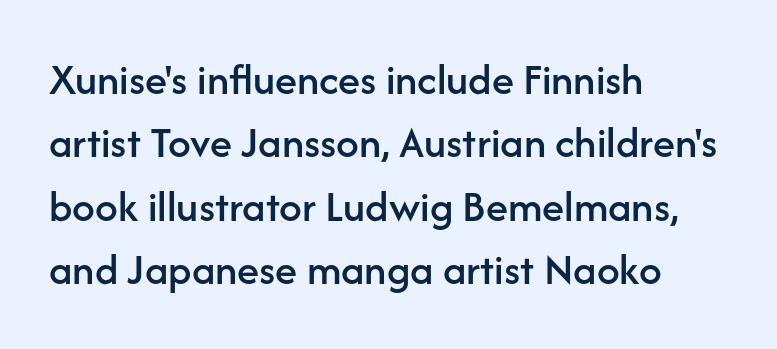
{"serif": "no", "italic": "no", "width": "normal", "stroke_contrast": "low", "x_height": "medium", "monospaced": "no", "underline": "no", "align": "left", "line_spacing": "normal", "line_spacing_ratio": 1.41, "letter_spacing": "normal", "letter_spacing_em": 0.0, "glyph_px": 45}
